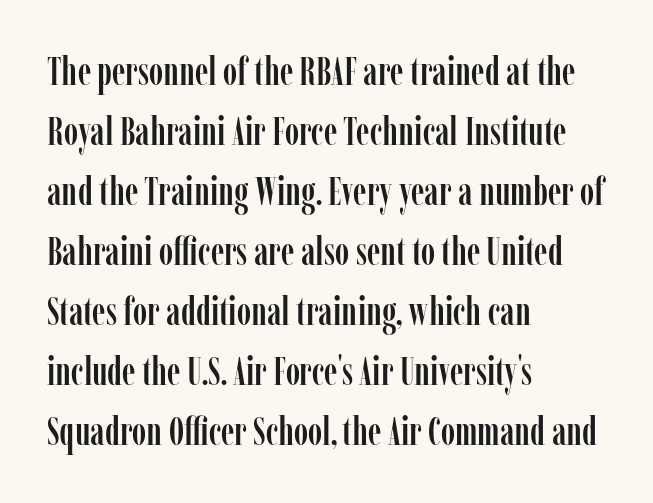
Q: Is the text italic (slanted)? A: No, it is upright.
Q: Is the typeface a serif or a sans-serif typeface? A: Serif.
Q: Is the text underlined? A: No.
Q: How is the paragraph aligned? A: Left-aligned.
Q: Is the spacing between letters normal or unusually wide? A: Normal.
Q: Is the spacing between lines tight, normal or loose? A: Normal.
Q: Width (condensed, normal, or wide)? A: Condensed.
Q: Stroke contrast? A: Low.
Q: x-height? A: Medium.
Q: Monospaced? A: No.
